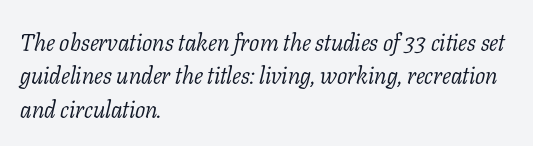
Bare-footed words on every line. What stands out about the letter spacing? Nothing — it is the standard amount. A typesetter would mark this as italic. These lines sit exactly where default settings would place them. Line starts are locked; line ends wander. Weight class: somewhere from thin through regular.
